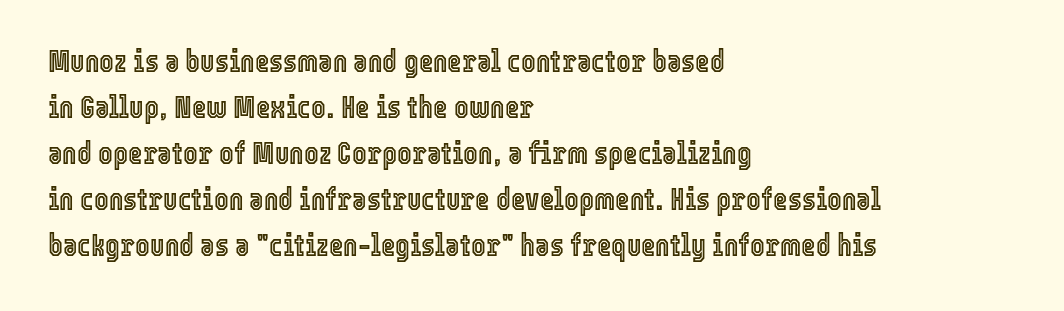
Q: Is the text italic (slanted)? A: No, it is upright.
Q: Is the text underlined? A: No.
Q: How is the paragraph aligned? A: Left-aligned.
Q: Is the spacing between letters normal or unusually wide? A: Normal.
Q: Is the spacing between lines tight, normal or loose? A: Normal.
Q: Width (condensed, normal, or wide)? A: Condensed.
Q: x-height? A: Medium.
Q: Monospaced? A: No.
